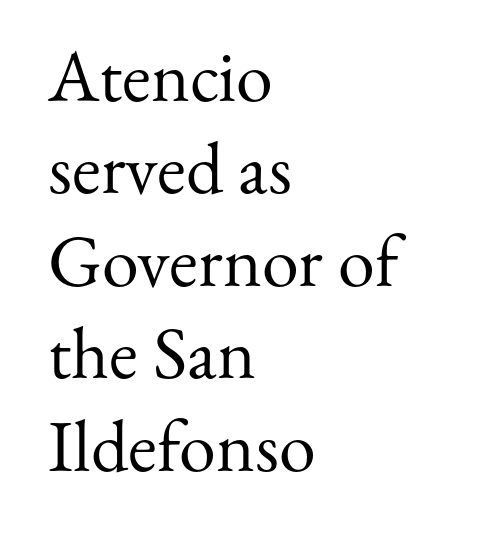
The image shows 74 px regular-weight serif type, upright; set left-aligned, normal line spacing (1.25x), normal letter spacing, not underlined; medium stroke contrast and a small x-height.
